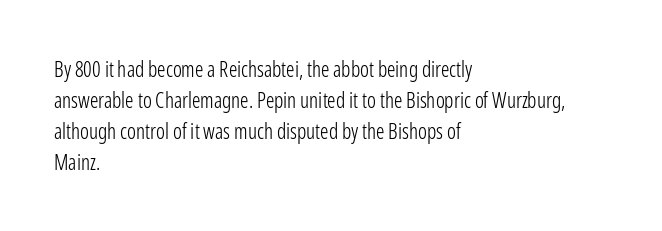
Q: Is the text bold? A: No.
Q: Is the text italic (slanted)? A: No, it is upright.
Q: Is the text underlined? A: No.
Q: How is the paragraph aligned? A: Left-aligned.
Q: Is the spacing between letters normal or unusually wide? A: Normal.
Q: Is the spacing between lines tight, normal or loose? A: Normal.
